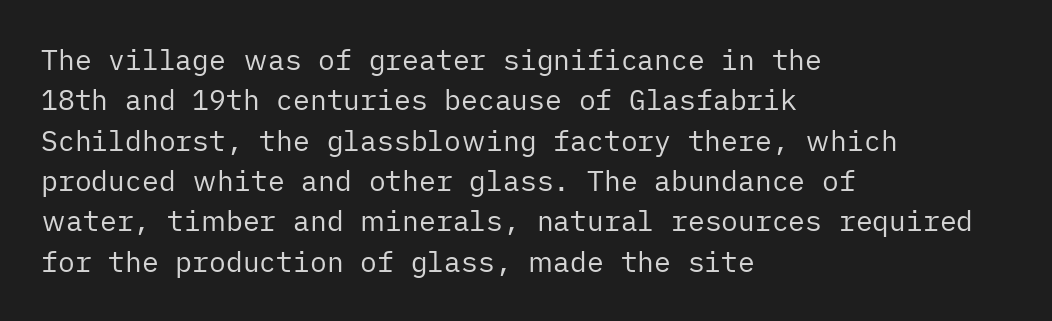
Whoever set this chose a conventional vertical rhythm. The gap between lines stays unmarked. You can tell from the bare stems that sans-serif type was used. The weight tops out at a normal text grade. The typesetter chose a ragged-right arrangement here.
